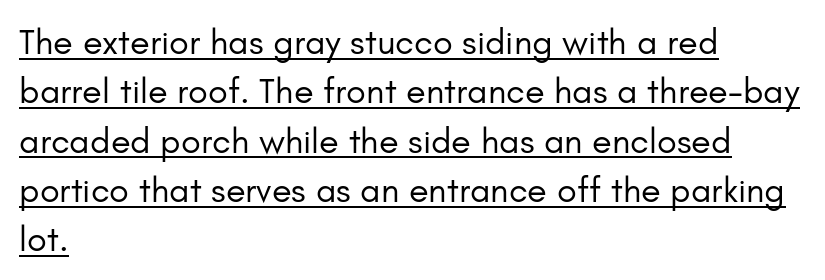
The image shows 36 px regular-weight sans-serif type, upright; set left-aligned, normal line spacing (1.37x), normal letter spacing, underlined; low stroke contrast and a small x-height.
